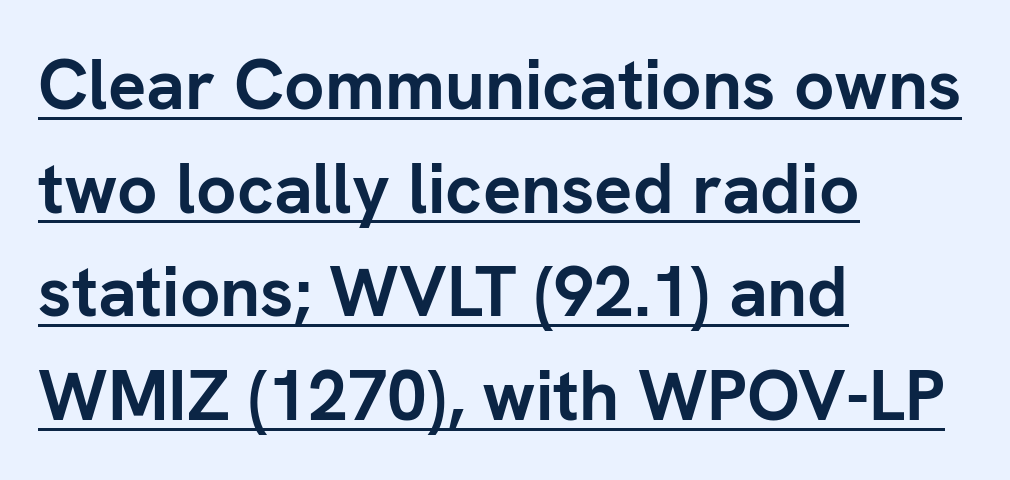
{"serif": "no", "italic": "no", "bold": "yes", "weight": "semibold", "width": "normal", "stroke_contrast": "low", "x_height": "medium", "monospaced": "no", "underline": "yes", "align": "left", "line_spacing": "normal", "line_spacing_ratio": 1.46, "letter_spacing": "normal", "letter_spacing_em": 0.0, "glyph_px": 71}
